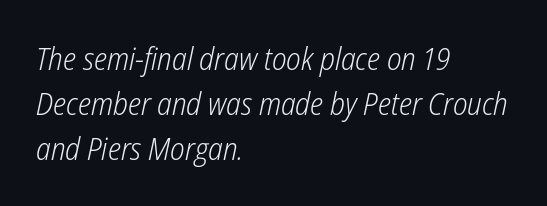
The image shows 31 px light, condensed type, italic (leaning right); set left-aligned, normal line spacing (1.45x), normal letter spacing, not underlined; low stroke contrast and a medium x-height.
